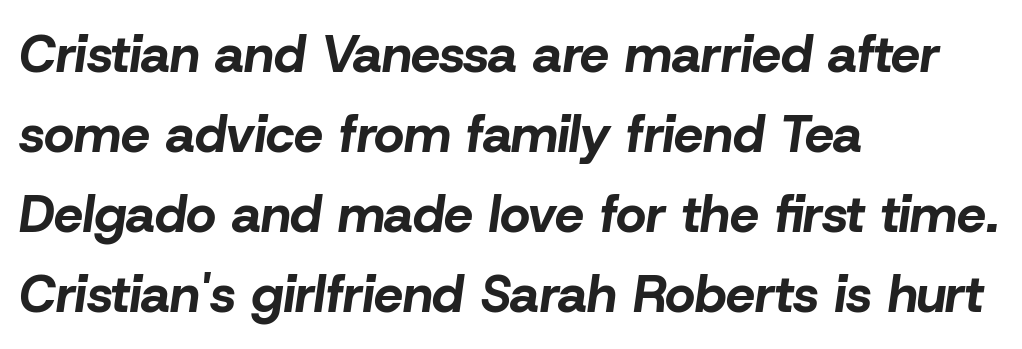
{"italic": "yes", "lean": "right", "slant_degrees": 8, "bold": "yes", "weight": "bold", "width": "normal", "stroke_contrast": "low", "x_height": "medium", "monospaced": "no", "underline": "no", "align": "left", "line_spacing": "normal", "line_spacing_ratio": 1.54, "letter_spacing": "normal", "letter_spacing_em": 0.0, "glyph_px": 52}
